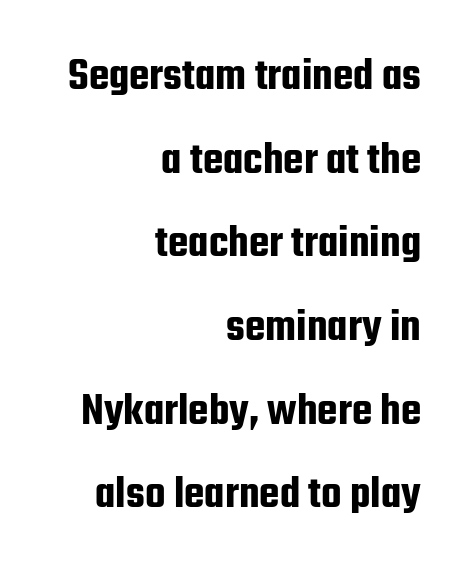
Glyph-to-glyph distance matches everyday printed text. A typesetter would label this face a sans. Letters rest on an invisible, unmarked baseline. Varying glyph widths throughout — classic text-font behaviour. Posture: vertical. These lines are set flush right with a ragged left edge.
